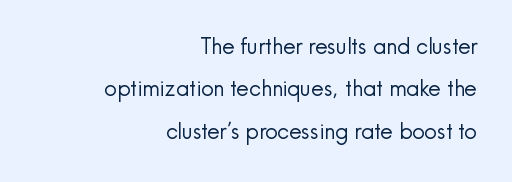
Q: Is the text bold? A: No.
Q: Is the text italic (slanted)? A: No, it is upright.
Q: Is the text underlined? A: No.
Q: How is the paragraph aligned? A: Right-aligned.
Q: Is the spacing between letters normal or unusually wide? A: Normal.
Q: Is the spacing between lines tight, normal or loose? A: Loose.
